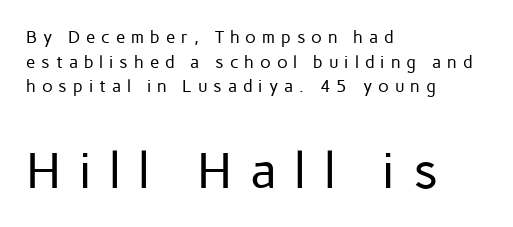
The image shows 50 px regular-weight sans-serif type, upright; set left-aligned, normal line spacing (1.45x), unusually wide letter spacing (+0.35 em), not underlined; the second (bottom) block is 2.94x larger; low stroke contrast and a medium x-height.
